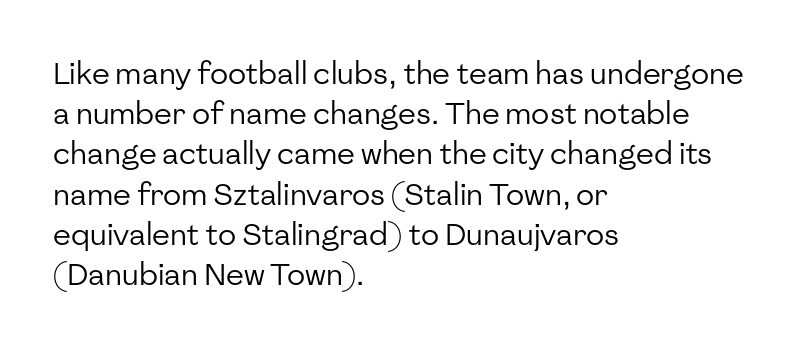
Q: Is the text bold? A: No.
Q: Is the text italic (slanted)? A: No, it is upright.
Q: Is the typeface a serif or a sans-serif typeface? A: Sans-serif.
Q: Is the text underlined? A: No.
Q: How is the paragraph aligned? A: Left-aligned.
Q: Is the spacing between letters normal or unusually wide? A: Normal.
Q: Is the spacing between lines tight, normal or loose? A: Normal.
Q: Width (condensed, normal, or wide)? A: Normal.
Q: Stroke contrast? A: Low.
Q: x-height? A: Medium.
Q: Monospaced? A: No.
